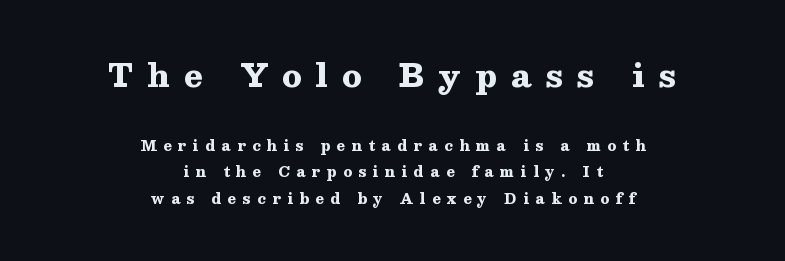
{"serif": "yes", "italic": "no", "bold": "yes", "weight": "heavy", "width": "wide", "stroke_contrast": "medium", "x_height": "medium", "monospaced": "no", "underline": "no", "align": "center", "line_spacing": "loose", "line_spacing_ratio": 1.9, "letter_spacing": "wide", "letter_spacing_em": 0.46, "larger_block": "first", "size_ratio": 2.21, "glyph_px": 31}
